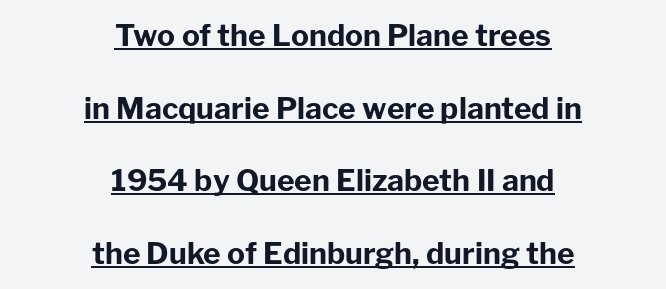
The image shows 30 px bold sans-serif type, upright; set centered, loose line spacing (2.42x), normal letter spacing, underlined; low stroke contrast and a medium x-height.
